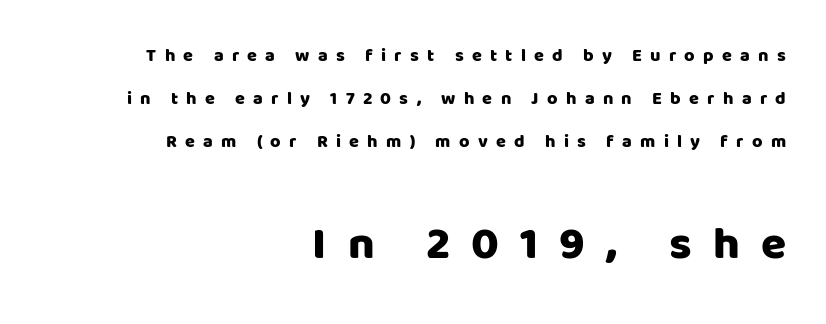
Q: Is the text italic (slanted)? A: No, it is upright.
Q: Is the typeface a serif or a sans-serif typeface? A: Sans-serif.
Q: Is the text underlined? A: No.
Q: How is the paragraph aligned? A: Right-aligned.
Q: Is the spacing between letters normal or unusually wide? A: Unusually wide.
Q: Is the spacing between lines tight, normal or loose? A: Loose.
Q: Which block of text is set in a larger size, the first (top) or the second (bottom)? A: The second (bottom) one.
Q: Width (condensed, normal, or wide)? A: Normal.
Q: Stroke contrast? A: Low.
Q: x-height? A: Large.
Q: Monospaced? A: No.
